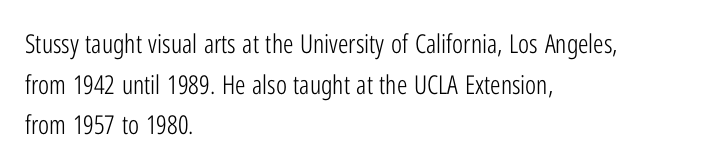
{"italic": "no", "bold": "no", "underline": "no", "align": "left", "line_spacing": "normal", "line_spacing_ratio": 1.56, "letter_spacing": "normal", "letter_spacing_em": 0.0, "glyph_px": 26}
